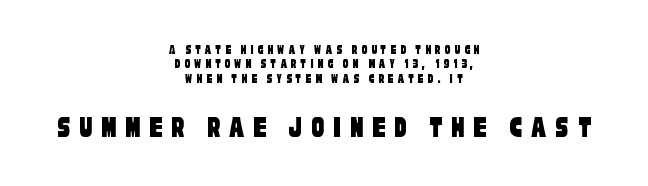
{"serif": "no", "width": "condensed", "stroke_contrast": "low", "x_height": "large", "monospaced": "no", "underline": "no", "align": "center", "line_spacing": "tight", "line_spacing_ratio": 1.03, "letter_spacing": "wide", "letter_spacing_em": 0.27, "larger_block": "second", "size_ratio": 2.29, "glyph_px": 32}
